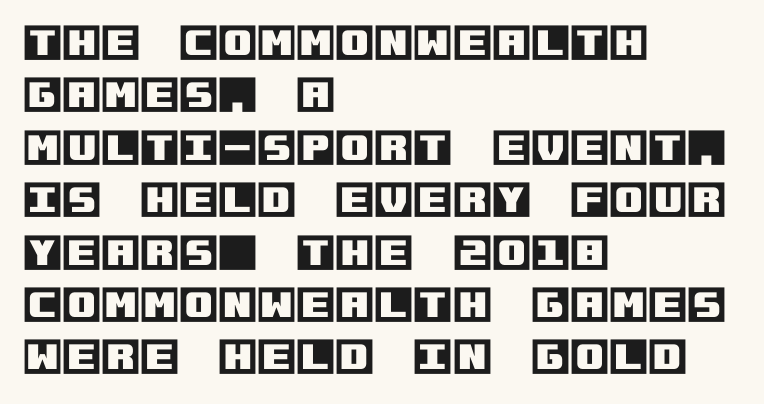
{"italic": "no", "width": "normal", "x_height": "large", "underline": "no", "align": "left", "line_spacing": "normal", "line_spacing_ratio": 1.31, "letter_spacing": "normal", "letter_spacing_em": 0.0, "glyph_px": 40}
